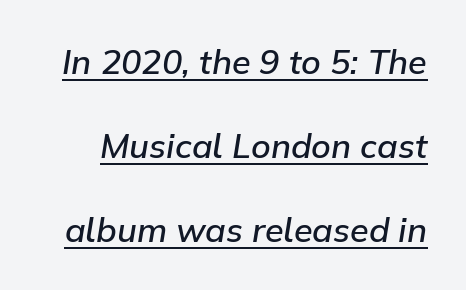
{"italic": "yes", "lean": "right", "slant_degrees": 9, "bold": "semi", "weight": "semibold", "width": "normal", "stroke_contrast": "low", "x_height": "medium", "monospaced": "no", "underline": "yes", "line_spacing": "loose", "line_spacing_ratio": 2.47, "letter_spacing": "normal", "letter_spacing_em": 0.0, "glyph_px": 34}
